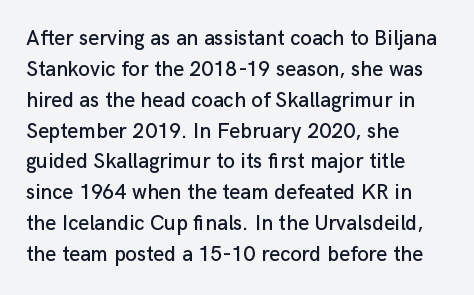
There is no visible air inserted between adjacent glyphs. Alignment: flush left. The words here are not underlined. The axis of the letterforms is exactly vertical. The designer left line spacing at the default.
